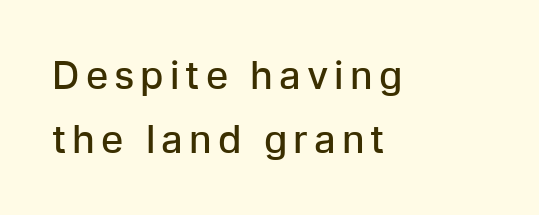
The image shows 38 px semibold sans-serif type, upright; set left-aligned, normal line spacing (1.68x), not underlined; low stroke contrast and a medium x-height.
